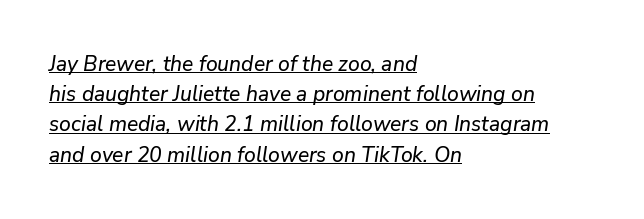
Q: Is the text italic (slanted)? A: Yes, it leans right by about 9 degrees.
Q: Is the text underlined? A: Yes.
Q: How is the paragraph aligned? A: Left-aligned.
Q: Is the spacing between letters normal or unusually wide? A: Normal.
Q: Is the spacing between lines tight, normal or loose? A: Normal.
